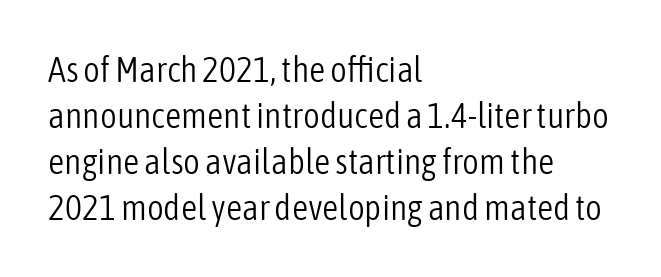
The image shows 36 px light, condensed sans-serif type, upright; set left-aligned, normal line spacing (1.28x), normal letter spacing, not underlined; low stroke contrast and a medium x-height.
